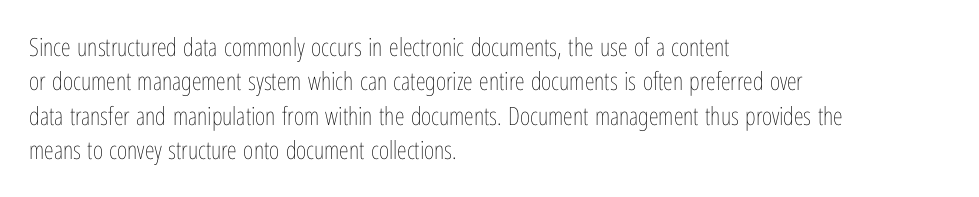
{"italic": "no", "bold": "no", "underline": "no", "align": "left", "line_spacing": "normal", "line_spacing_ratio": 1.38, "letter_spacing": "normal", "letter_spacing_em": 0.0, "glyph_px": 25}
